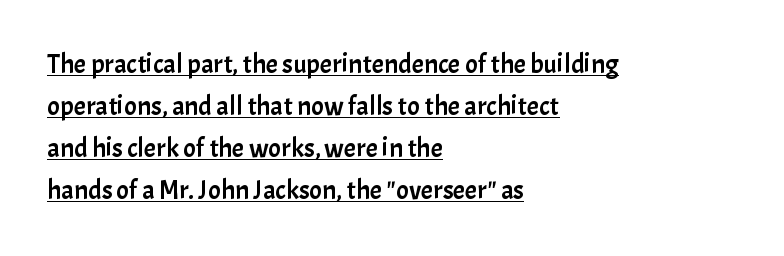
Q: Is the text italic (slanted)? A: No, it is upright.
Q: Is the text underlined? A: Yes.
Q: How is the paragraph aligned? A: Left-aligned.
Q: Is the spacing between letters normal or unusually wide? A: Normal.
Q: Is the spacing between lines tight, normal or loose? A: Normal.
